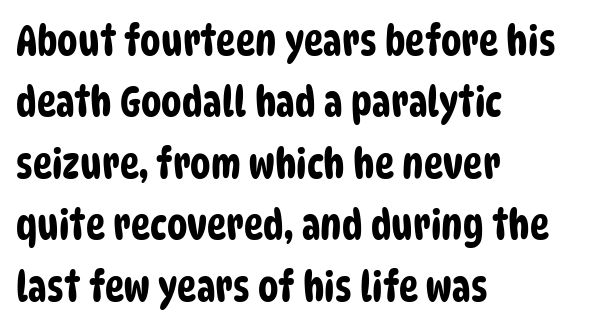
The image shows 41 px condensed sans-serif type; set left-aligned, normal line spacing (1.5x), normal letter spacing, not underlined; low stroke contrast and a large x-height.
